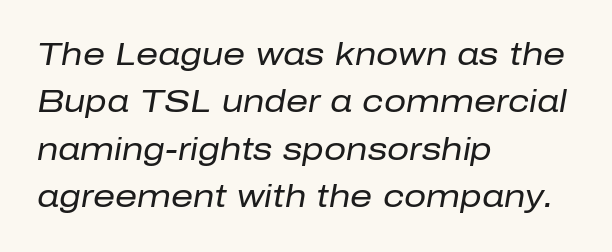
{"italic": "yes", "lean": "right", "slant_degrees": 10, "bold": "no", "weight": "regular", "width": "normal", "stroke_contrast": "low", "x_height": "medium", "monospaced": "no", "underline": "no", "align": "left", "line_spacing": "normal", "line_spacing_ratio": 1.53, "letter_spacing": "normal", "letter_spacing_em": 0.0, "glyph_px": 31}
